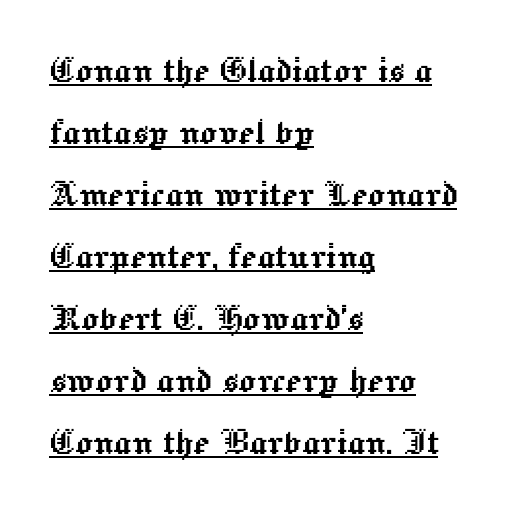
The image shows 43 px text type, upright; set left-aligned, normal line spacing (1.44x), normal letter spacing, underlined; a medium x-height.
